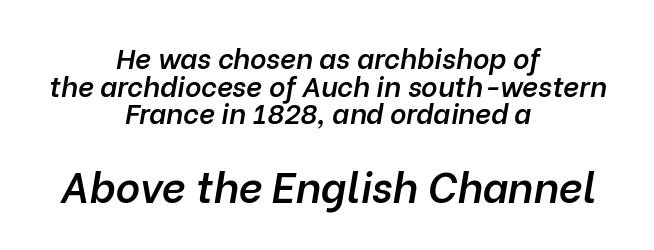
{"italic": "yes", "lean": "right", "slant_degrees": 10, "bold": "semi", "weight": "semibold", "width": "normal", "stroke_contrast": "low", "x_height": "medium", "monospaced": "no", "underline": "no", "align": "center", "line_spacing": "tight", "line_spacing_ratio": 0.99, "letter_spacing": "normal", "letter_spacing_em": 0.0, "larger_block": "second", "size_ratio": 1.5, "glyph_px": 42}
